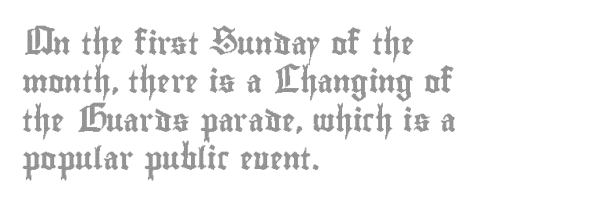
Q: Is the text italic (slanted)? A: No, it is upright.
Q: Is the text underlined? A: No.
Q: How is the paragraph aligned? A: Left-aligned.
Q: Is the spacing between letters normal or unusually wide? A: Normal.
